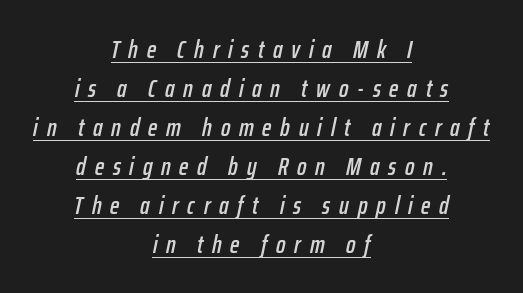
The image shows 25 px text type, italic (leaning right); set centered, normal line spacing (1.56x), unusually wide letter spacing (+0.35 em), underlined.
